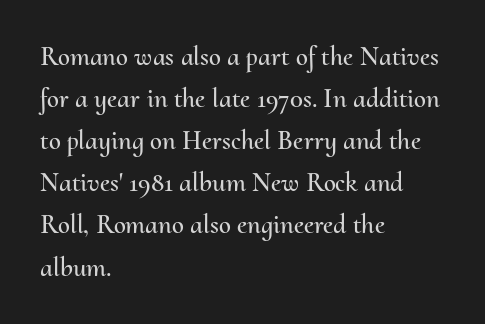
The image shows 27 px text type, upright; set left-aligned, normal line spacing (1.56x), normal letter spacing, not underlined.
